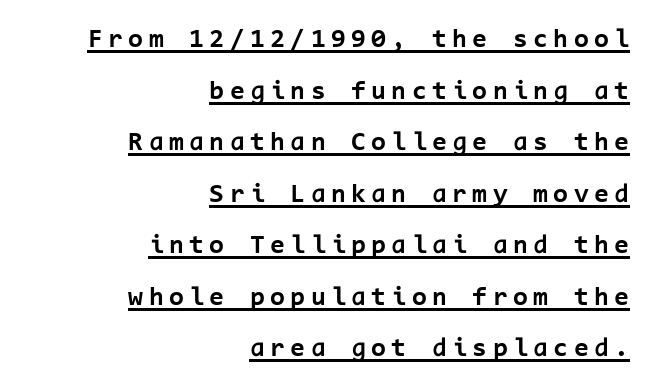
{"italic": "no", "bold": "yes", "underline": "yes", "align": "right", "line_spacing": "loose", "line_spacing_ratio": 1.91, "letter_spacing": "wide", "letter_spacing_em": 0.2, "glyph_px": 27}
